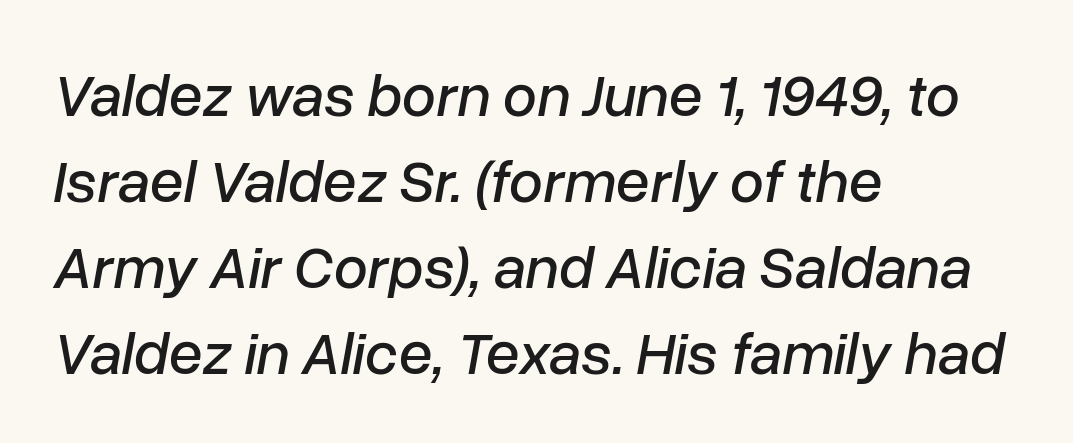
The image shows 61 px text type, italic (leaning right); set left-aligned, normal line spacing (1.41x), normal letter spacing, not underlined; low stroke contrast and a medium x-height.
